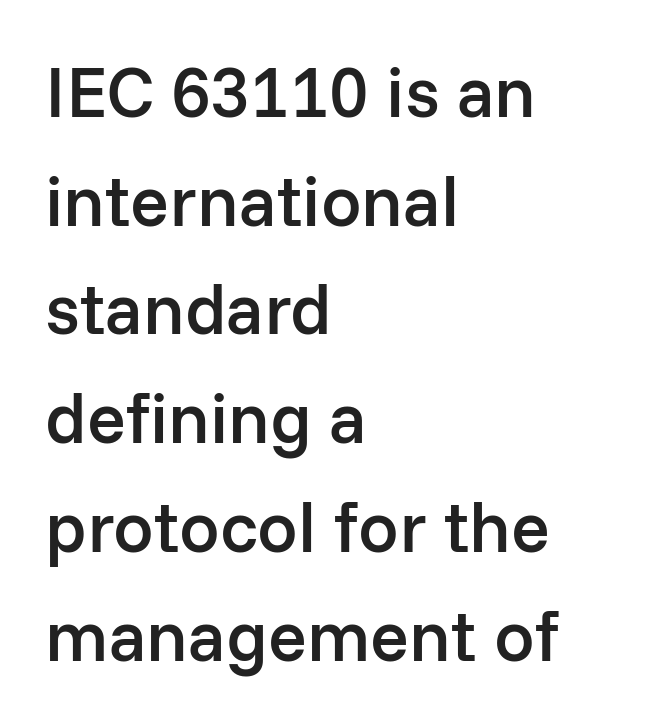
{"serif": "no", "italic": "no", "bold": "semi", "weight": "semibold", "width": "normal", "stroke_contrast": "low", "x_height": "medium", "monospaced": "no", "underline": "no", "align": "left", "line_spacing": "normal", "line_spacing_ratio": 1.51, "letter_spacing": "normal", "letter_spacing_em": 0.0, "glyph_px": 72}
